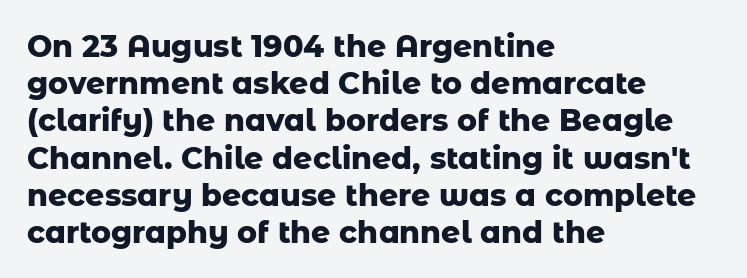
The image shows 30 px heavy sans-serif type, upright; set left-aligned, line spacing 1.24x, normal letter spacing, not underlined; low stroke contrast and a medium x-height.
